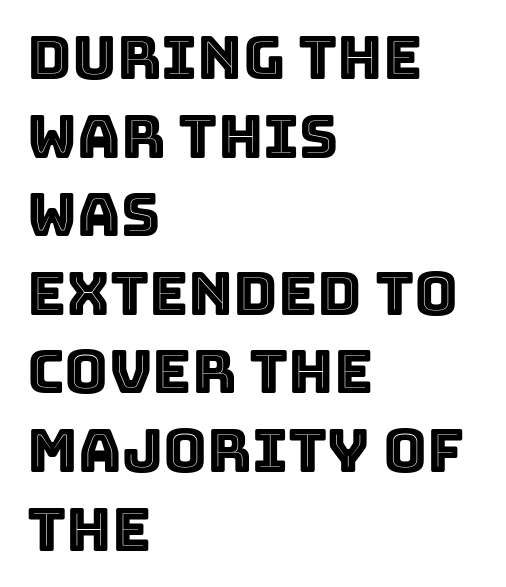
Honestly, there is no underline to notice here at all. Varying glyph widths throughout — classic text-font behaviour. These lines stack with their left ends in a neat column. The space between consecutive lines is moderate. Characters follow at the spacing the type designer built in.
